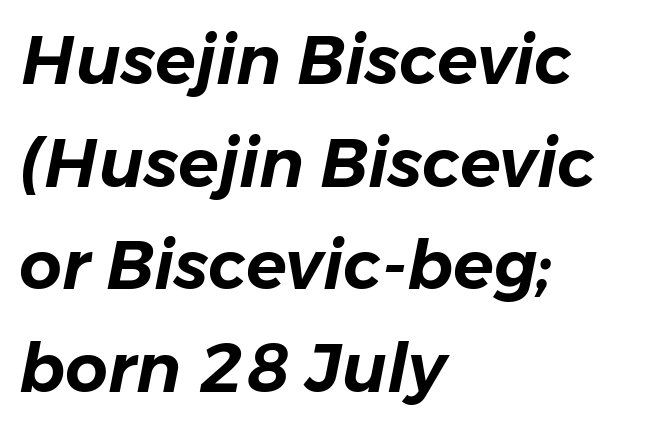
The image shows 67 px text type, italic (leaning right); set left-aligned, normal line spacing (1.53x), normal letter spacing, not underlined; low stroke contrast and a medium x-height.
